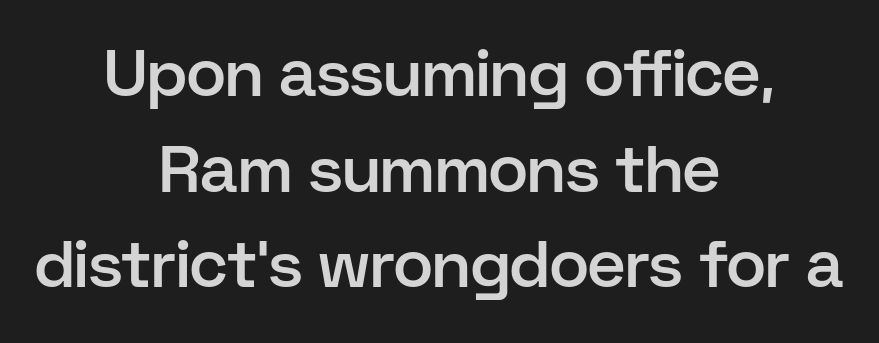
Q: Is the text bold? A: Semi-bold.
Q: Is the text italic (slanted)? A: No, it is upright.
Q: Is the typeface a serif or a sans-serif typeface? A: Sans-serif.
Q: Is the text underlined? A: No.
Q: How is the paragraph aligned? A: Centered.
Q: Is the spacing between letters normal or unusually wide? A: Normal.
Q: Is the spacing between lines tight, normal or loose? A: Normal.
Q: Width (condensed, normal, or wide)? A: Normal.
Q: Stroke contrast? A: Low.
Q: x-height? A: Medium.
Q: Monospaced? A: No.
